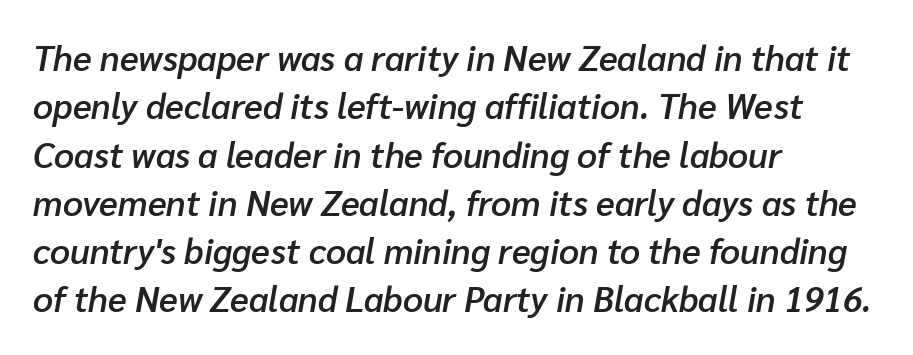
How heavy is the stroke? Medium-heavy — a semibold, shy of bold. Default kerning and tracking; the words read as compact shapes. The ragged edge is on the right, which tells us the setting is flush left. The glyphs look as if they've been sheared to an angle.
